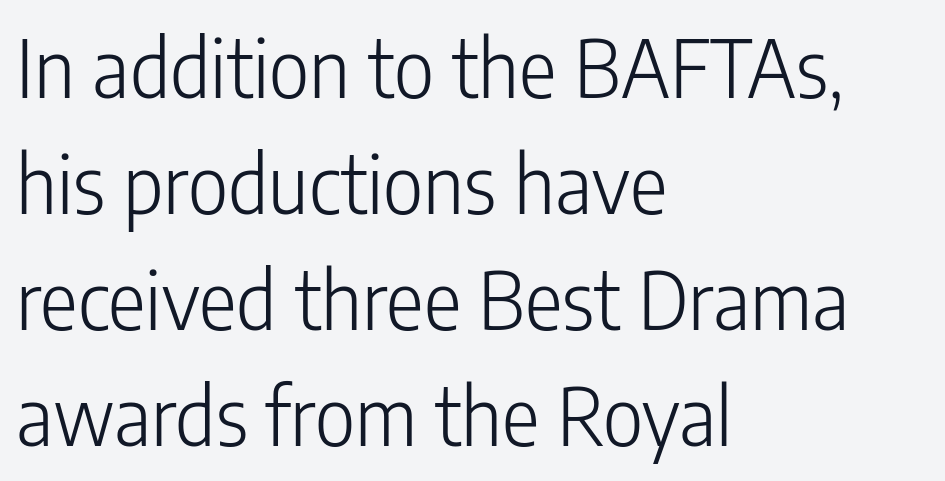
Q: Is the text bold? A: No.
Q: Is the text italic (slanted)? A: No, it is upright.
Q: Is the typeface a serif or a sans-serif typeface? A: Sans-serif.
Q: Is the text underlined? A: No.
Q: How is the paragraph aligned? A: Left-aligned.
Q: Is the spacing between letters normal or unusually wide? A: Normal.
Q: Is the spacing between lines tight, normal or loose? A: Normal.
Q: Width (condensed, normal, or wide)? A: Condensed.
Q: Stroke contrast? A: Low.
Q: x-height? A: Medium.
Q: Monospaced? A: No.
